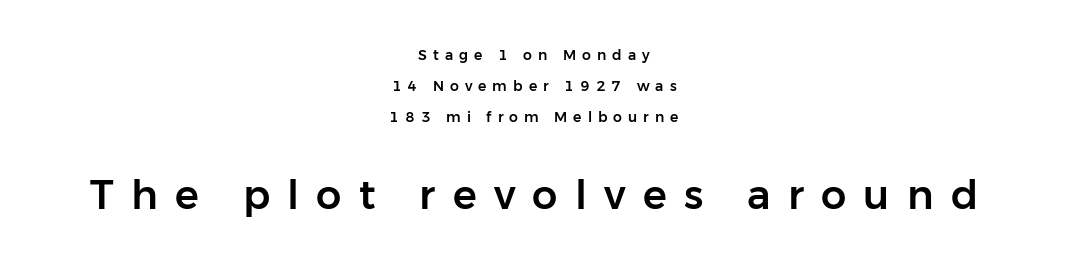
{"serif": "no", "italic": "no", "width": "normal", "stroke_contrast": "low", "x_height": "medium", "monospaced": "no", "underline": "no", "align": "center", "line_spacing": "loose", "line_spacing_ratio": 2.2, "letter_spacing": "wide", "letter_spacing_em": 0.43, "larger_block": "second", "size_ratio": 2.86, "glyph_px": 40}
